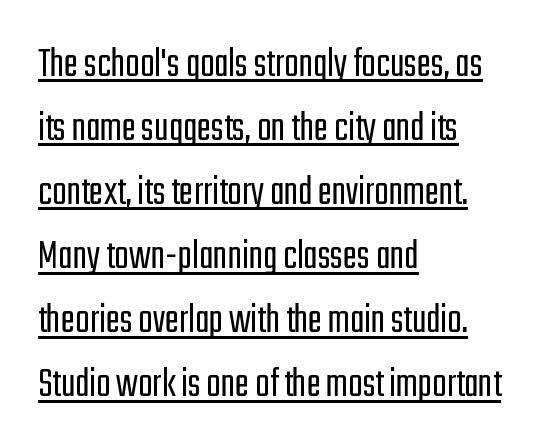
{"serif": "no", "italic": "no", "bold": "no", "weight": "light", "width": "condensed", "stroke_contrast": "low", "x_height": "medium", "monospaced": "no", "underline": "yes", "align": "left", "line_spacing": "normal", "line_spacing_ratio": 1.49, "letter_spacing": "normal", "letter_spacing_em": 0.0, "glyph_px": 43}
